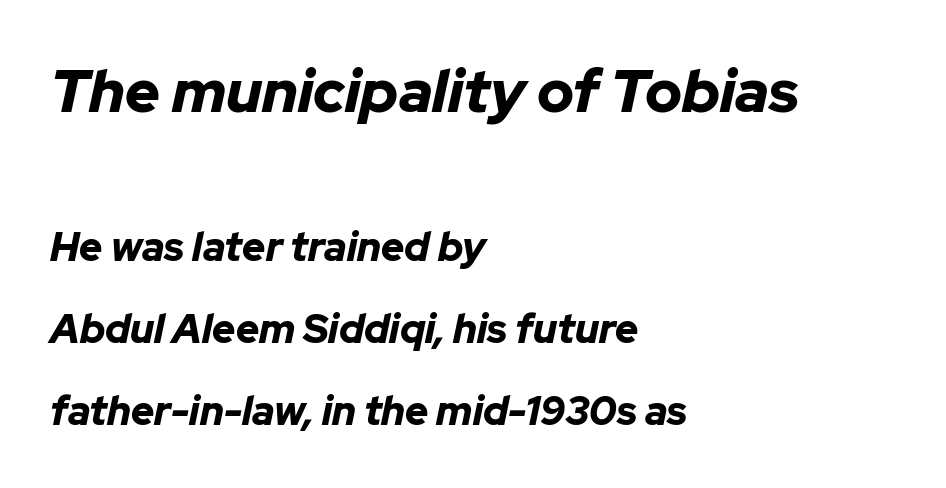
The image shows 60 px bold type, italic (leaning right); set left-aligned, loose line spacing (2.04x), normal letter spacing, not underlined; the first (top) block is 1.5x larger; low stroke contrast and a medium x-height.
